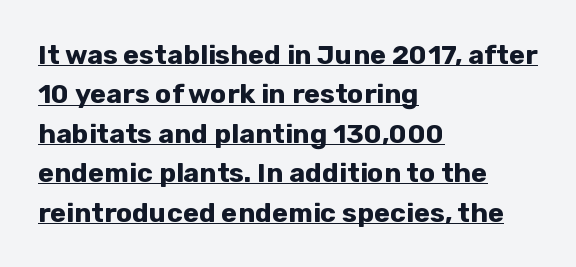
The image shows 27 px bold type, upright; set left-aligned, normal line spacing (1.46x), normal letter spacing, underlined.
